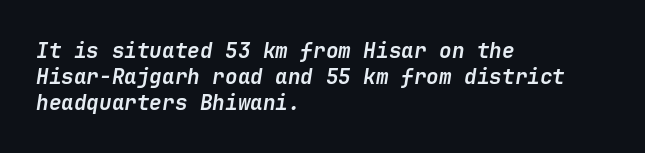
{"italic": "yes", "lean": "right", "slant_degrees": 9, "bold": "yes", "underline": "no", "align": "left", "line_spacing_ratio": 1.23, "letter_spacing": "normal", "letter_spacing_em": 0.0, "glyph_px": 21}
